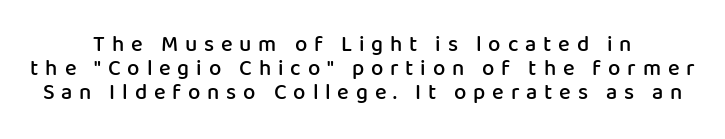
The image shows 22 px text type, upright; set centered, tight line spacing (1.1x), unusually wide letter spacing (+0.31 em), not underlined.
